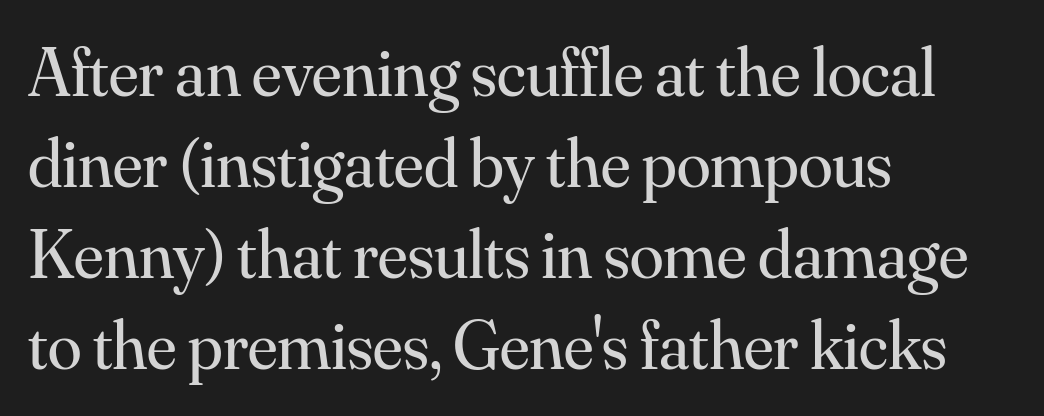
The image shows 69 px regular-weight serif type, upright; set left-aligned, normal line spacing (1.32x), normal letter spacing, not underlined; medium stroke contrast and a small x-height.
